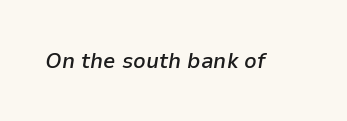
Is the type bold? Partly — it's a semibold, heavier than regular but not fully bold. The face used here is rendered with its standard letterfit. Check the space under the baseline: it is left empty. An italicized treatment has been applied to the whole sample.
